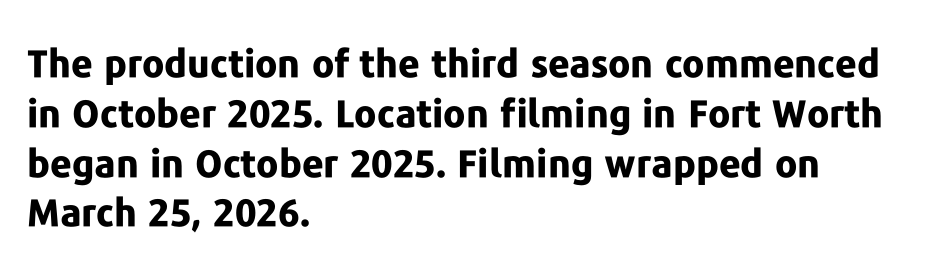
{"serif": "no", "italic": "no", "bold": "yes", "weight": "bold", "width": "normal", "stroke_contrast": "low", "x_height": "medium", "monospaced": "no", "underline": "no", "align": "left", "line_spacing": "normal", "line_spacing_ratio": 1.31, "letter_spacing": "normal", "letter_spacing_em": 0.0, "glyph_px": 38}
